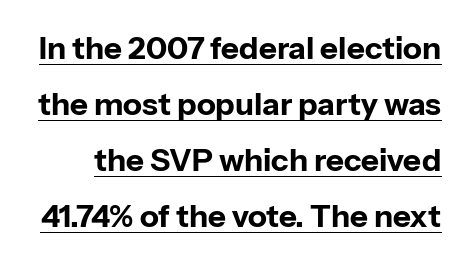
The image shows 31 px bold sans-serif type, upright; set line spacing 1.81x, normal letter spacing, underlined; low stroke contrast and a medium x-height.
